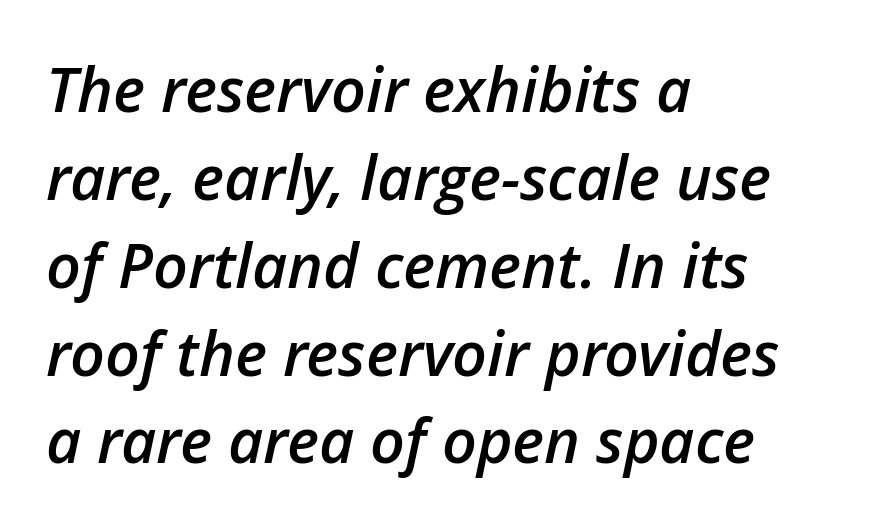
{"italic": "yes", "lean": "right", "slant_degrees": 12, "bold": "semi", "weight": "semibold", "width": "normal", "stroke_contrast": "low", "x_height": "medium", "monospaced": "no", "underline": "no", "align": "left", "line_spacing": "normal", "line_spacing_ratio": 1.44, "letter_spacing": "normal", "letter_spacing_em": 0.0, "glyph_px": 61}
